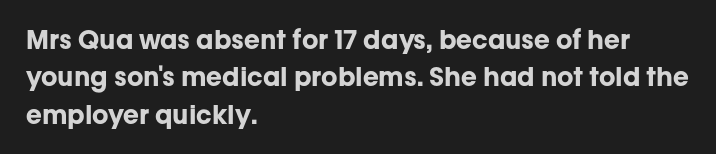
{"italic": "no", "bold": "yes", "underline": "no", "align": "left", "line_spacing": "normal", "line_spacing_ratio": 1.44, "letter_spacing": "normal", "letter_spacing_em": 0.0, "glyph_px": 26}
